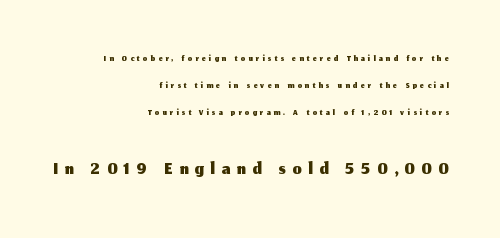
The image shows 29 px sans-serif type, upright; set right-aligned, loose line spacing (1.92x), unusually wide letter spacing (+0.23 em), not underlined; the second (bottom) block is 2.07x larger; medium stroke contrast and a medium x-height.
